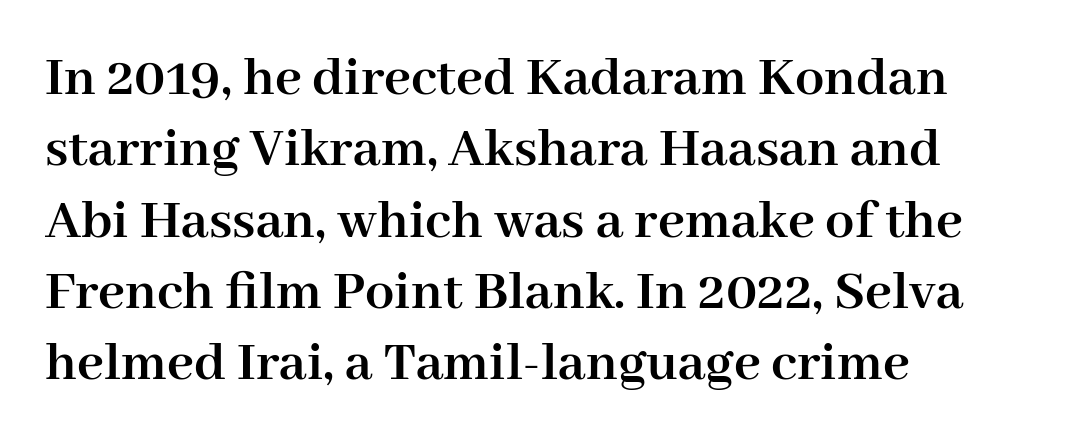
{"serif": "yes", "italic": "no", "bold": "yes", "weight": "semibold", "width": "normal", "stroke_contrast": "high", "x_height": "medium", "monospaced": "no", "underline": "no", "align": "left", "line_spacing_ratio": 1.23, "letter_spacing": "normal", "letter_spacing_em": 0.0, "glyph_px": 58}
